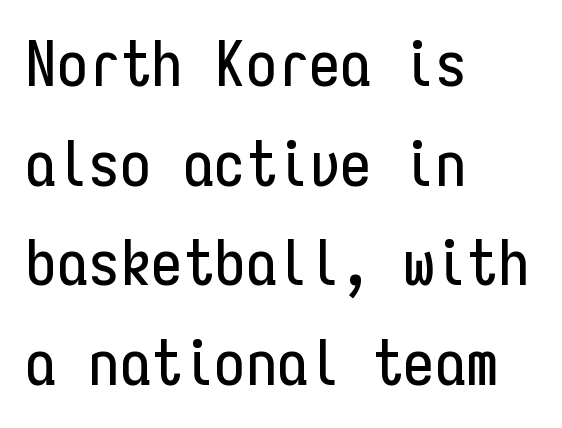
{"serif": "no", "italic": "no", "width": "condensed", "stroke_contrast": "low", "x_height": "medium", "monospaced": "yes", "underline": "no", "align": "left", "line_spacing": "normal", "line_spacing_ratio": 1.58, "letter_spacing": "normal", "letter_spacing_em": 0.0, "glyph_px": 63}
